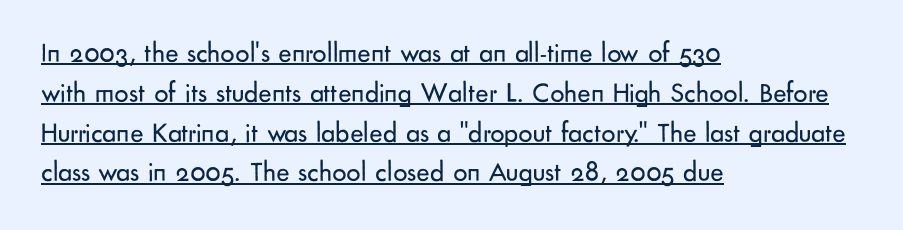
{"serif": "no", "italic": "no", "bold": "no", "weight": "regular", "width": "normal", "stroke_contrast": "low", "x_height": "small", "monospaced": "no", "underline": "yes", "align": "left", "line_spacing": "normal", "line_spacing_ratio": 1.42, "letter_spacing": "normal", "letter_spacing_em": 0.0, "glyph_px": 28}
